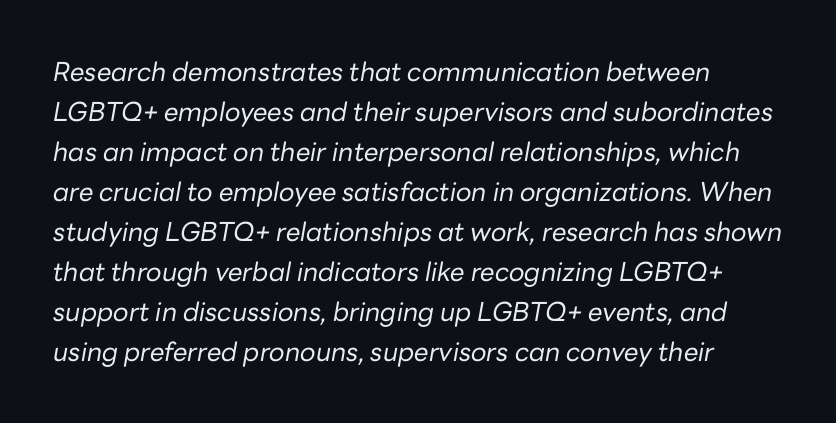
{"italic": "yes", "lean": "right", "slant_degrees": 10, "bold": "no", "underline": "no", "line_spacing": "normal", "line_spacing_ratio": 1.54, "letter_spacing": "normal", "letter_spacing_em": 0.0, "glyph_px": 26}
